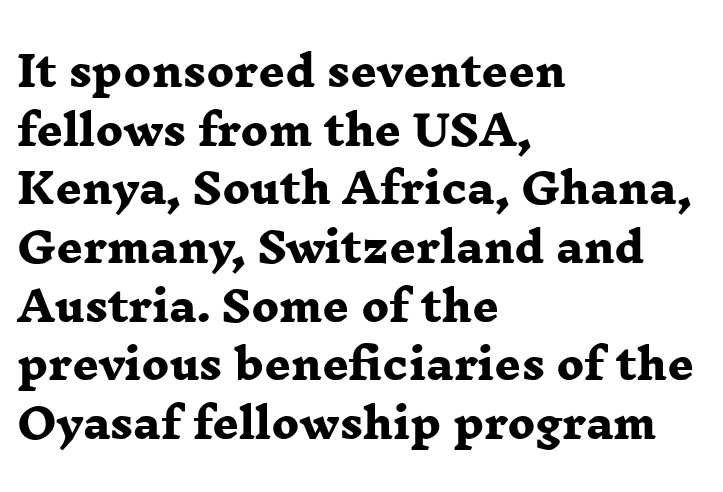
Q: Is the text bold? A: Yes.
Q: Is the typeface a serif or a sans-serif typeface? A: Serif.
Q: Is the text underlined? A: No.
Q: How is the paragraph aligned? A: Left-aligned.
Q: Is the spacing between letters normal or unusually wide? A: Normal.
Q: Is the spacing between lines tight, normal or loose? A: Normal.
Q: Width (condensed, normal, or wide)? A: Wide.
Q: Stroke contrast? A: Low.
Q: x-height? A: Medium.
Q: Monospaced? A: No.
